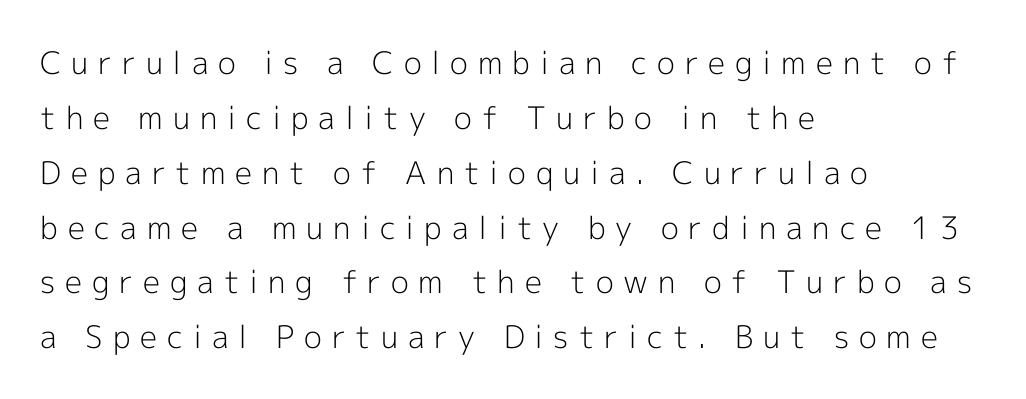
{"serif": "no", "italic": "no", "bold": "no", "weight": "light", "width": "normal", "x_height": "medium", "monospaced": "no", "underline": "no", "align": "left", "line_spacing_ratio": 1.77, "letter_spacing": "wide", "letter_spacing_em": 0.32, "glyph_px": 31}
